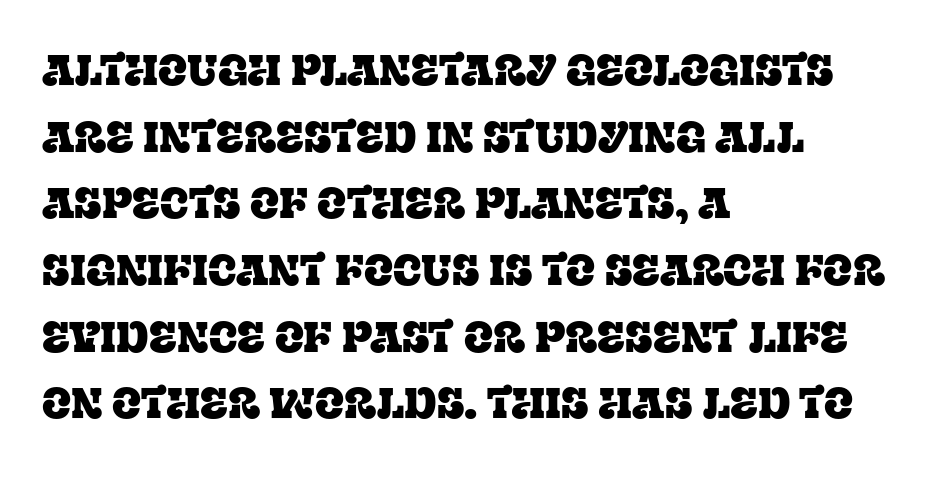
The image shows 43 px serif type, upright; set left-aligned, normal line spacing (1.55x), normal letter spacing, not underlined; low stroke contrast and a large x-height.
